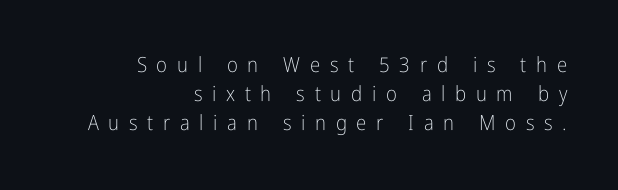
Q: Is the text bold? A: No.
Q: Is the text italic (slanted)? A: No, it is upright.
Q: Is the text underlined? A: No.
Q: How is the paragraph aligned? A: Right-aligned.
Q: Is the spacing between letters normal or unusually wide? A: Unusually wide.
Q: Is the spacing between lines tight, normal or loose? A: Normal.
